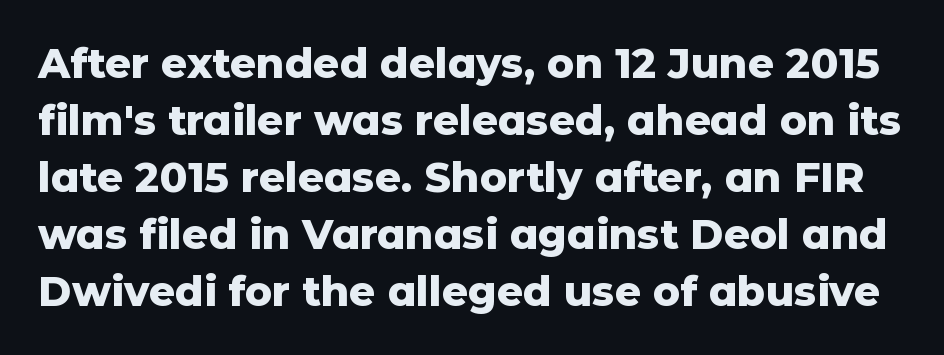
{"serif": "no", "italic": "no", "bold": "yes", "weight": "heavy", "width": "normal", "stroke_contrast": "low", "x_height": "medium", "monospaced": "no", "underline": "no", "line_spacing": "normal", "line_spacing_ratio": 1.39, "letter_spacing": "normal", "letter_spacing_em": 0.0, "glyph_px": 41}
